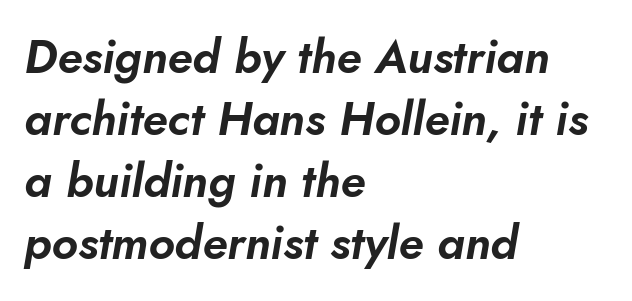
Each letter keeps its own natural width here, so spacing adapts to shape. One glance says typical: line gaps are just what's usual. Decoration check: the copy has no underline. Letter spacing: default. A classic flush-left, rag-right setting is used for this passage. Posture: slanted.
